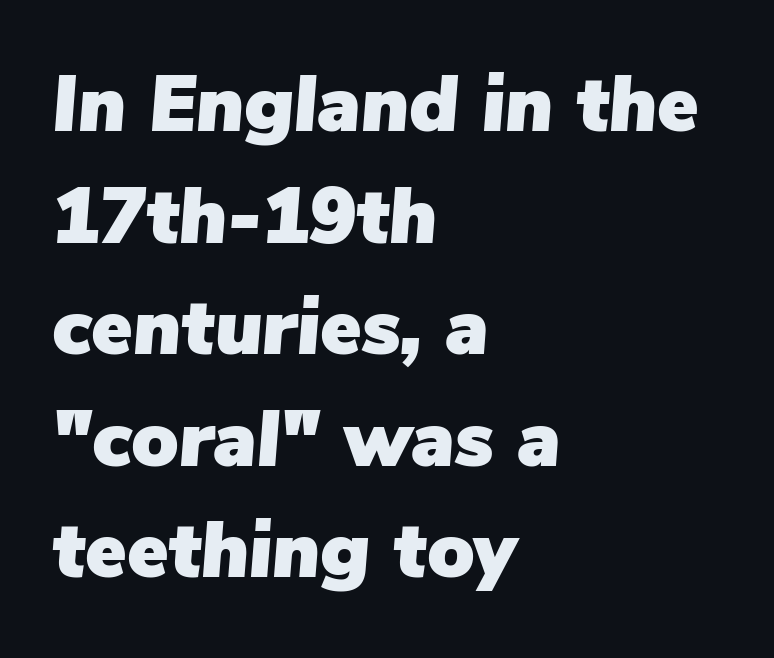
The specimen reads as italic at a glance. Proportional: the letters do not fall into vertical columns. The face used here is rendered with its standard letterfit. Check the space under the baseline: it is left empty.
